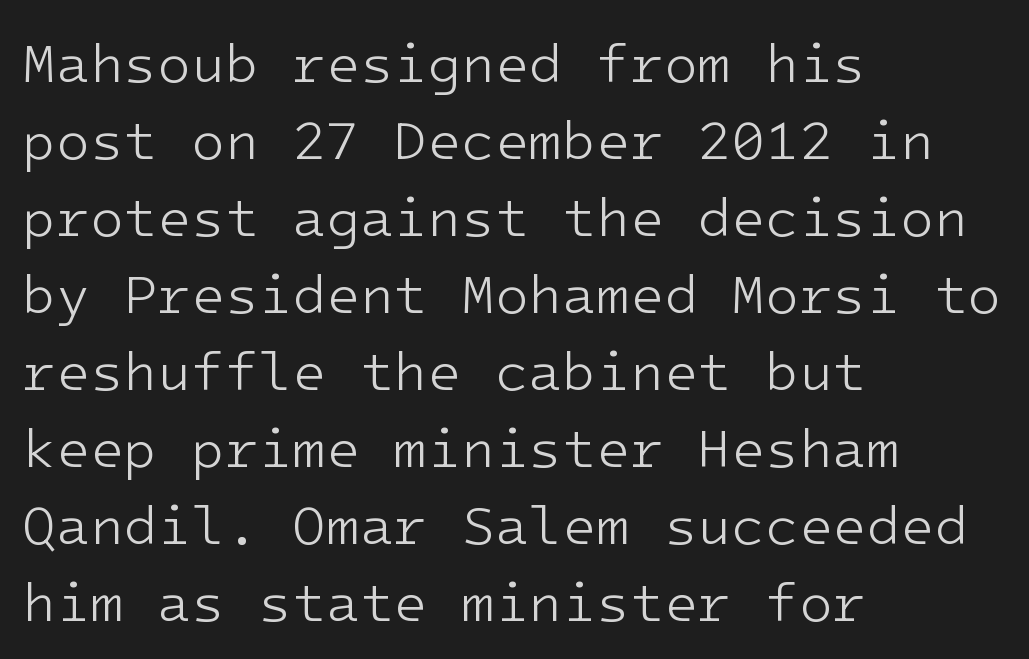
{"serif": "no", "italic": "no", "bold": "no", "weight": "light", "width": "normal", "stroke_contrast": "low", "x_height": "medium", "monospaced": "yes", "underline": "no", "align": "left", "line_spacing": "normal", "line_spacing_ratio": 1.4, "letter_spacing": "normal", "letter_spacing_em": 0.0, "glyph_px": 55}
